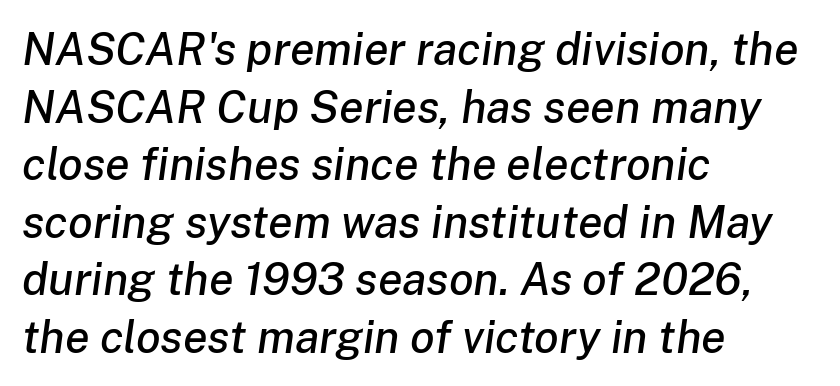
The image shows 45 px text type, italic (leaning right); set left-aligned, normal line spacing (1.28x), normal letter spacing, not underlined; low stroke contrast and a medium x-height.
